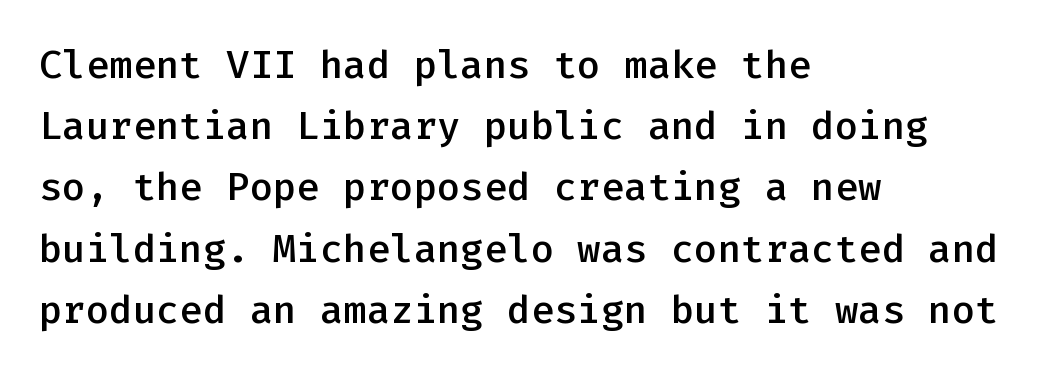
The image shows 39 px semibold sans-serif type, upright, monospaced; set left-aligned, normal line spacing (1.57x), normal letter spacing, not underlined; low stroke contrast and a medium x-height.
